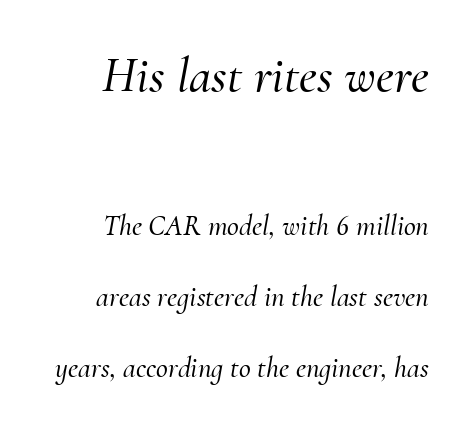
{"serif": "yes", "italic": "yes", "lean": "right", "slant_degrees": 10, "width": "normal", "stroke_contrast": "medium", "x_height": "small", "monospaced": "no", "underline": "no", "align": "right", "line_spacing": "loose", "line_spacing_ratio": 2.44, "letter_spacing": "normal", "letter_spacing_em": 0.0, "larger_block": "first", "size_ratio": 1.76, "glyph_px": 51}
